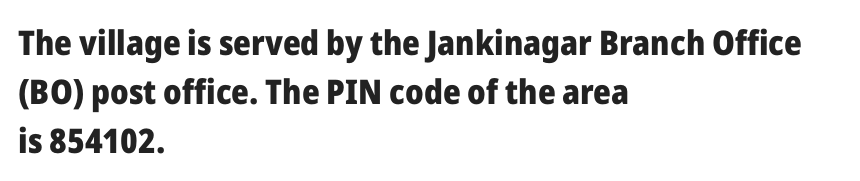
The image shows 34 px heavy sans-serif type, upright; set left-aligned, normal line spacing (1.44x), normal letter spacing, not underlined; low stroke contrast and a medium x-height.
